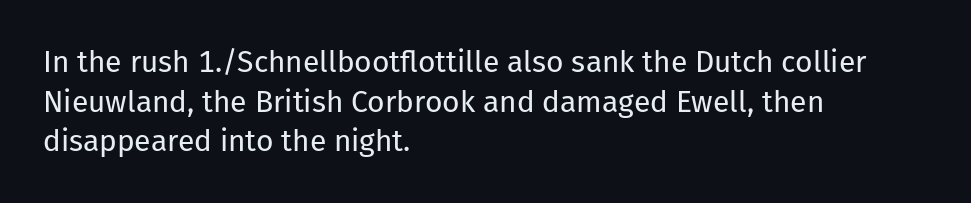
Each letter keeps its own natural width here, so spacing adapts to shape. Line beginnings align vertically; line endings do not. The characters display no serif detailing; their extremities are plain. The designer left line spacing at the default. Honestly, there is no underline to notice here at all.
